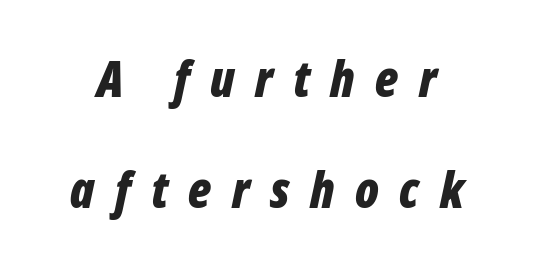
Horizontal bands of white between lines are thick stripes. A clean baseline with only descenders dipping below it. An italicized treatment has been applied to the whole sample. Spacing verdict: proportional, widths tailored to each character. The rendering inserts visible extra space after every character.
